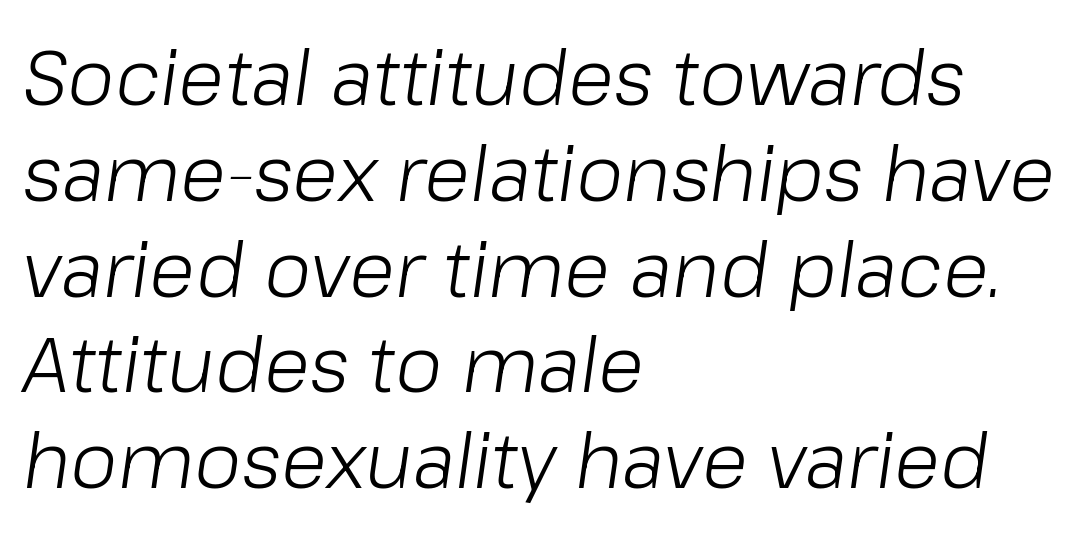
Q: Is the text bold? A: No.
Q: Is the text italic (slanted)? A: Yes, it leans right by about 8 degrees.
Q: Is the text underlined? A: No.
Q: How is the paragraph aligned? A: Left-aligned.
Q: Is the spacing between letters normal or unusually wide? A: Normal.
Q: Is the spacing between lines tight, normal or loose? A: Normal.
Q: Width (condensed, normal, or wide)? A: Normal.
Q: Stroke contrast? A: Low.
Q: x-height? A: Medium.
Q: Monospaced? A: No.
